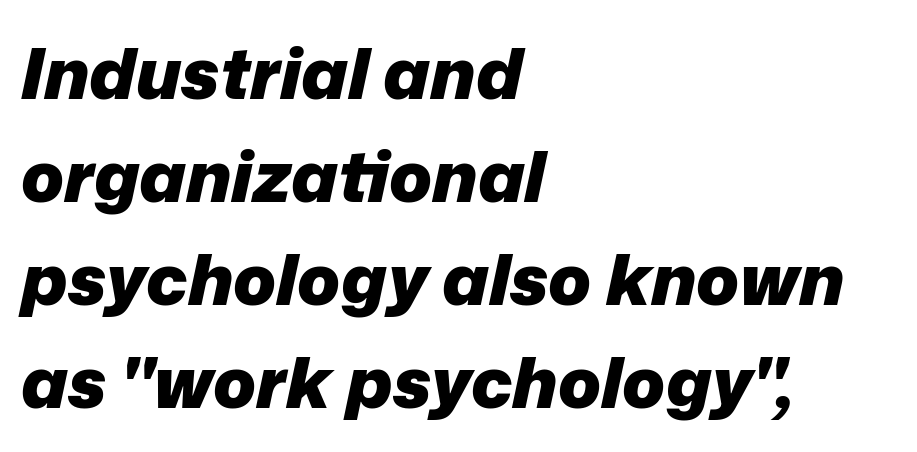
The image shows 71 px heavy type, italic (leaning right); set left-aligned, normal line spacing (1.45x), normal letter spacing, not underlined; low stroke contrast and a medium x-height.
